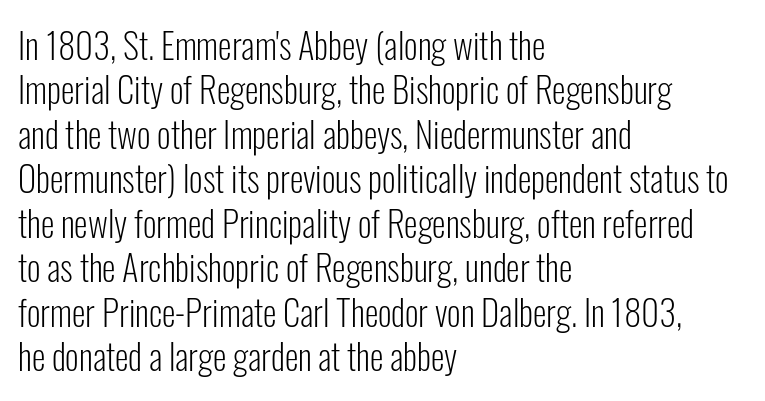
Q: Is the text bold? A: No.
Q: Is the text italic (slanted)? A: No, it is upright.
Q: Is the typeface a serif or a sans-serif typeface? A: Sans-serif.
Q: Is the text underlined? A: No.
Q: How is the paragraph aligned? A: Left-aligned.
Q: Is the spacing between letters normal or unusually wide? A: Normal.
Q: Is the spacing between lines tight, normal or loose? A: Normal.
Q: Width (condensed, normal, or wide)? A: Condensed.
Q: Stroke contrast? A: Low.
Q: x-height? A: Medium.
Q: Monospaced? A: No.
